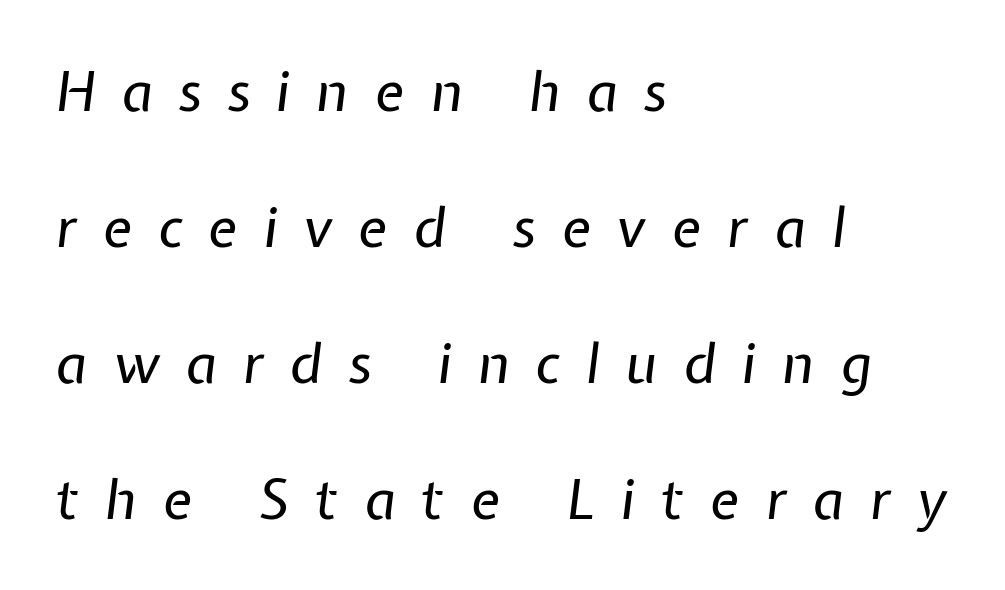
The face used here is proportionally spaced, like ordinary book or web type. These lines were composed using italics. Letters rest on an invisible, unmarked baseline. This sample is left-justified, so line endings fall wherever the words run out. Leading: increased.
